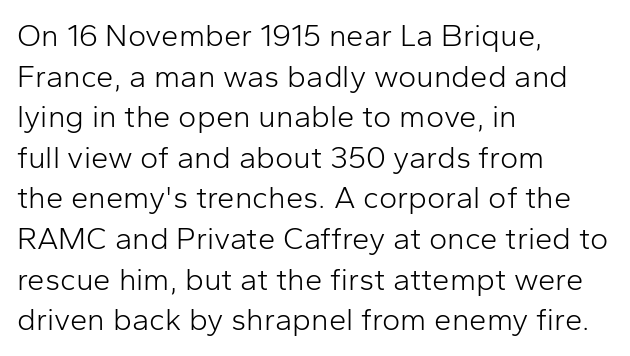
The image shows 31 px light sans-serif type, upright; set left-aligned, normal line spacing (1.31x), normal letter spacing, not underlined; low stroke contrast and a medium x-height.
